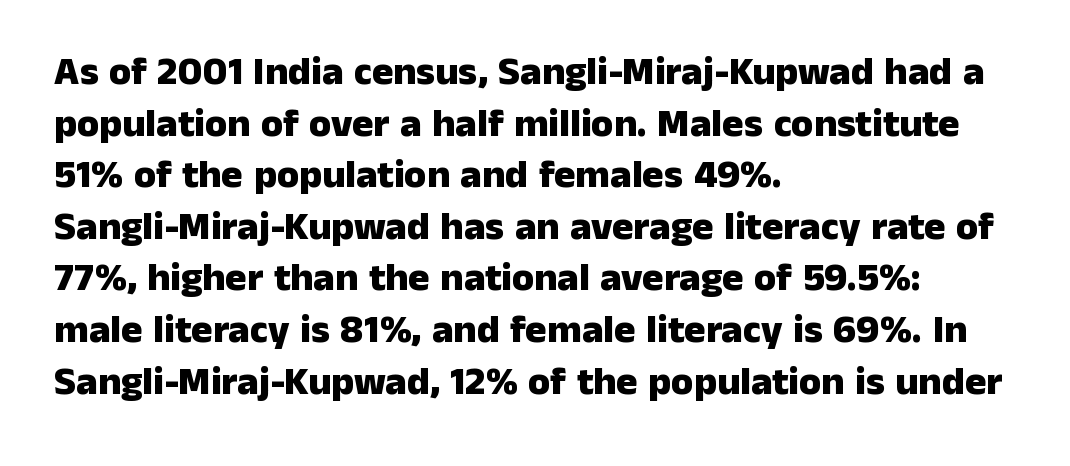
Q: Is the text bold? A: Yes.
Q: Is the text italic (slanted)? A: No, it is upright.
Q: Is the typeface a serif or a sans-serif typeface? A: Sans-serif.
Q: Is the text underlined? A: No.
Q: How is the paragraph aligned? A: Left-aligned.
Q: Is the spacing between letters normal or unusually wide? A: Normal.
Q: Is the spacing between lines tight, normal or loose? A: Normal.
Q: Width (condensed, normal, or wide)? A: Normal.
Q: Stroke contrast? A: Low.
Q: x-height? A: Medium.
Q: Monospaced? A: No.
